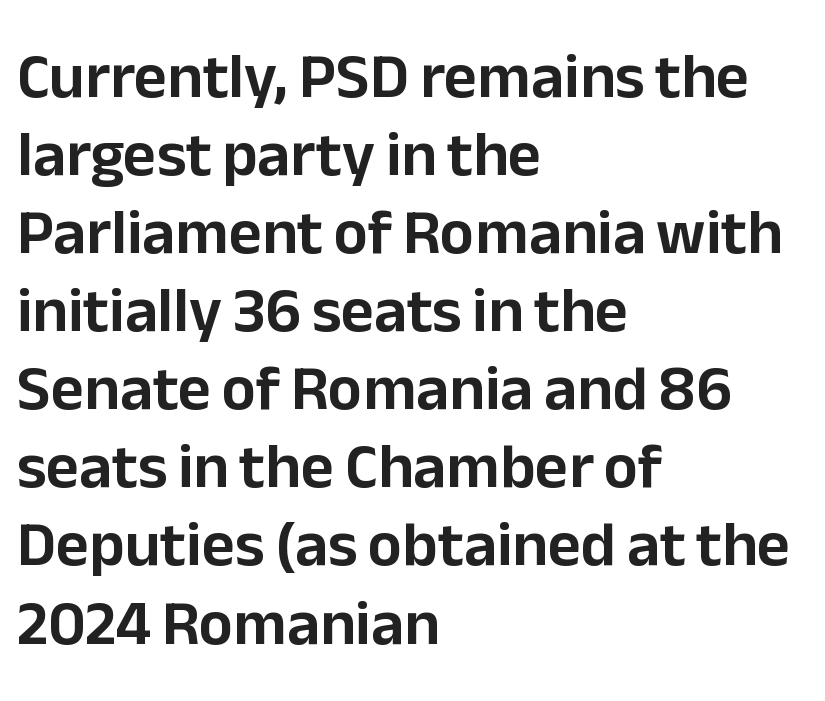
Q: Is the text italic (slanted)? A: No, it is upright.
Q: Is the typeface a serif or a sans-serif typeface? A: Sans-serif.
Q: Is the text underlined? A: No.
Q: How is the paragraph aligned? A: Left-aligned.
Q: Is the spacing between letters normal or unusually wide? A: Normal.
Q: Width (condensed, normal, or wide)? A: Normal.
Q: Stroke contrast? A: Low.
Q: x-height? A: Medium.
Q: Monospaced? A: No.
